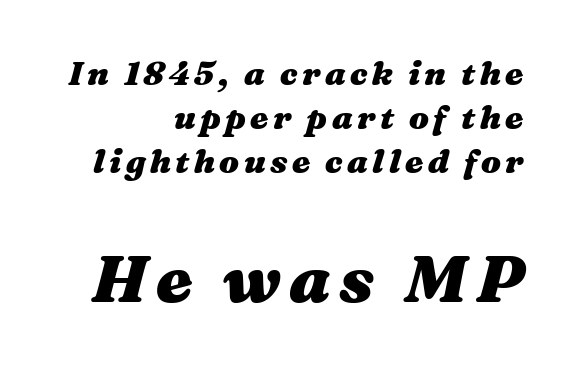
Q: Is the text bold? A: Yes.
Q: Is the text italic (slanted)? A: Yes, it leans right by about 16 degrees.
Q: Is the text underlined? A: No.
Q: How is the paragraph aligned? A: Right-aligned.
Q: Is the spacing between lines tight, normal or loose? A: Normal.
Q: Which block of text is set in a larger size, the first (top) or the second (bottom)? A: The second (bottom) one.
Q: Width (condensed, normal, or wide)? A: Wide.
Q: Stroke contrast? A: Medium.
Q: x-height? A: Medium.
Q: Monospaced? A: No.
